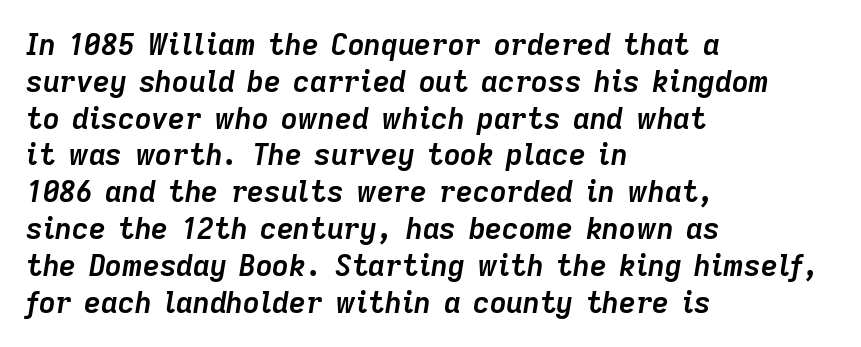
Looks like regular typesetting: each glyph gets only the width it needs. The tracking reads as untouched default to a designer's eye. If you drew a line through each stem, it would be angled. Line spacing here is normal. A dark, heavy texture on the line: the type is bold.
